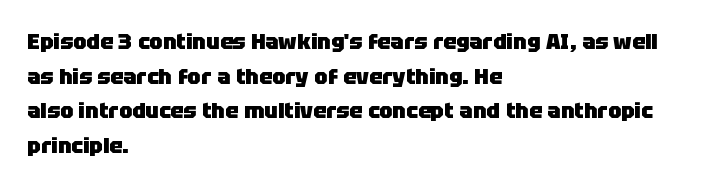
{"italic": "no", "bold": "yes", "underline": "no", "align": "left", "line_spacing": "normal", "line_spacing_ratio": 1.57, "letter_spacing": "normal", "letter_spacing_em": 0.0, "glyph_px": 22}
